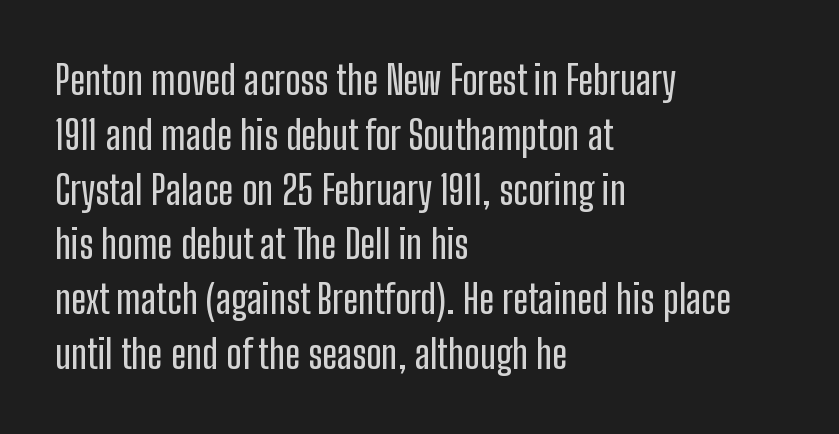
The words here are not underlined. Each word holds together tightly as a unit, with standard inter-letter gaps. The face used here is a sans, in the tradition of grotesques and geometrics. Here the designer chose a conventional face with non-uniform glyph widths.
